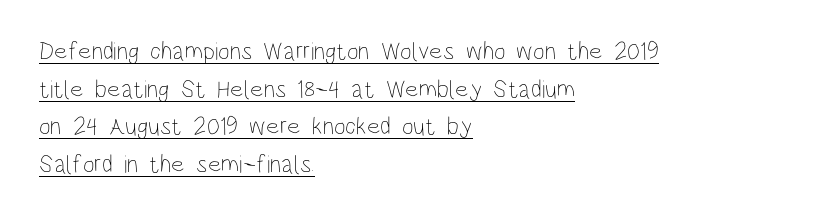
The image shows 25 px text type, upright; set left-aligned, normal line spacing (1.51x), normal letter spacing, underlined.
